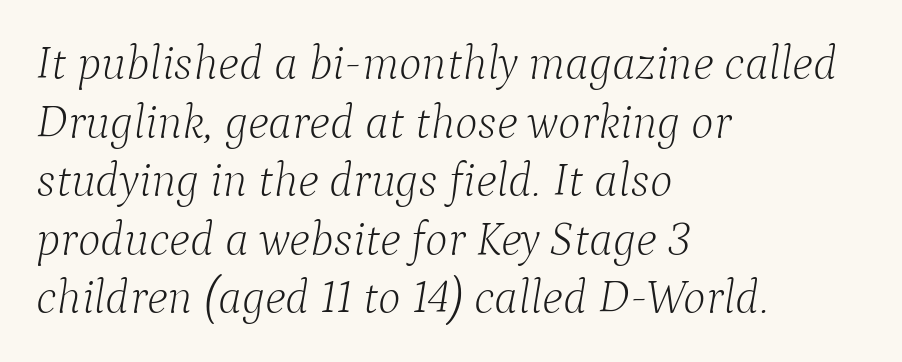
Does the lettering tilt? It does — this is italic. Visually the block forms a straight wall on the left and a jagged coastline on the right. A light-to-regular cut is what we see here. Words float on clear page, feet unadorned. Is this a sans? No — the strokes have serifs. Words appear dense and cohesive because spacing is normal.
